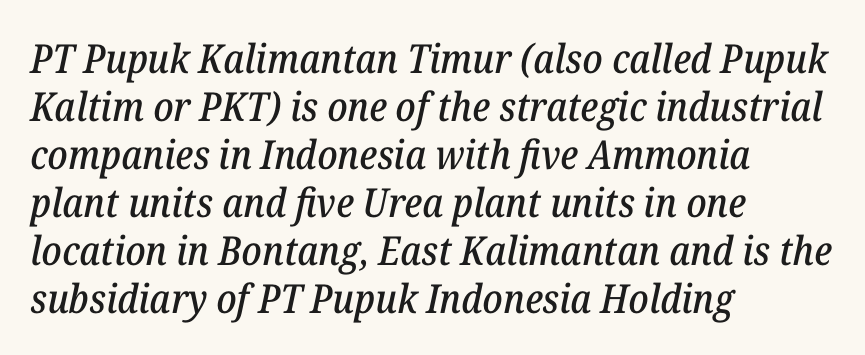
Q: Is the text italic (slanted)? A: Yes, it leans right by about 12 degrees.
Q: Is the typeface a serif or a sans-serif typeface? A: Serif.
Q: Is the text underlined? A: No.
Q: How is the paragraph aligned? A: Left-aligned.
Q: Is the spacing between letters normal or unusually wide? A: Normal.
Q: Width (condensed, normal, or wide)? A: Normal.
Q: Stroke contrast? A: Low.
Q: x-height? A: Medium.
Q: Monospaced? A: No.
